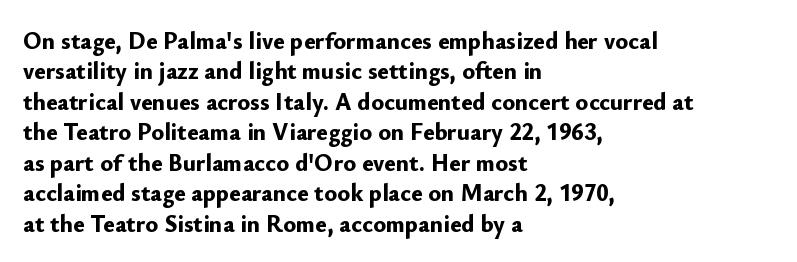
{"italic": "no", "bold": "yes", "underline": "no", "align": "left", "line_spacing": "normal", "line_spacing_ratio": 1.27, "letter_spacing": "normal", "letter_spacing_em": 0.0, "glyph_px": 24}
